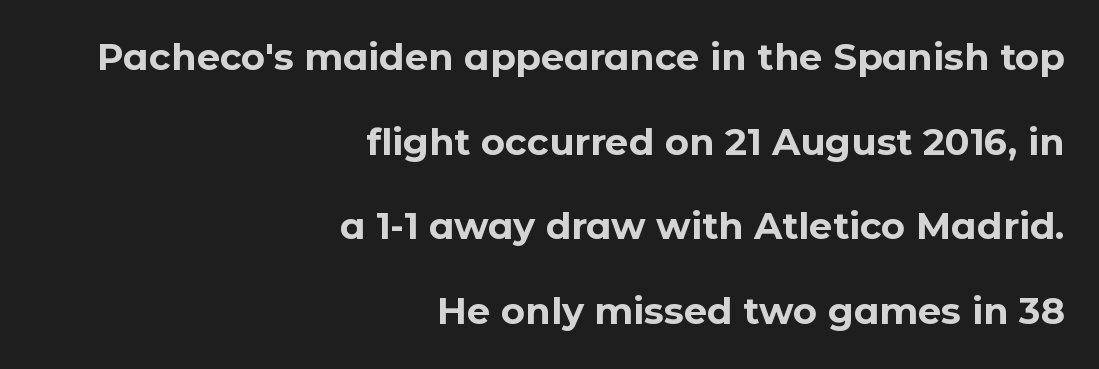
These lines stack with their right ends in a neat column. Characters follow at the spacing the type designer built in. This rendering features lettering with no underline. Stroke terminals: plain, sans-serif. Rows of type keep a wide berth in the vertical direction.
